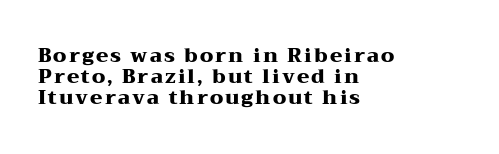
Q: Is the text bold? A: Yes.
Q: Is the text italic (slanted)? A: No, it is upright.
Q: Is the text underlined? A: No.
Q: How is the paragraph aligned? A: Left-aligned.
Q: Is the spacing between lines tight, normal or loose? A: Tight.
